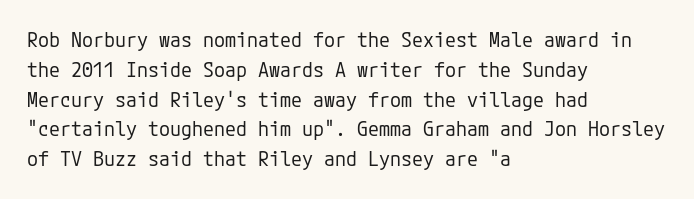
Rule under the text: the space is simply empty. Upright lettering throughout. This rendering leaves character spacing at its baseline value. If you drew a ruler down the left edge, every line would touch it. Is there much room between lines? A standard amount, neither cramped nor airy. This reads as an unemphasized weight, regular at the heaviest.
